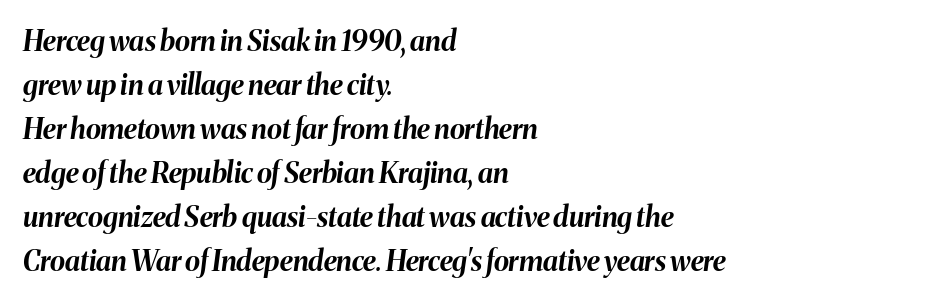
The image shows 28 px bold type, italic (leaning right); set left-aligned, normal line spacing (1.57x), normal letter spacing, not underlined; medium stroke contrast and a medium x-height.
